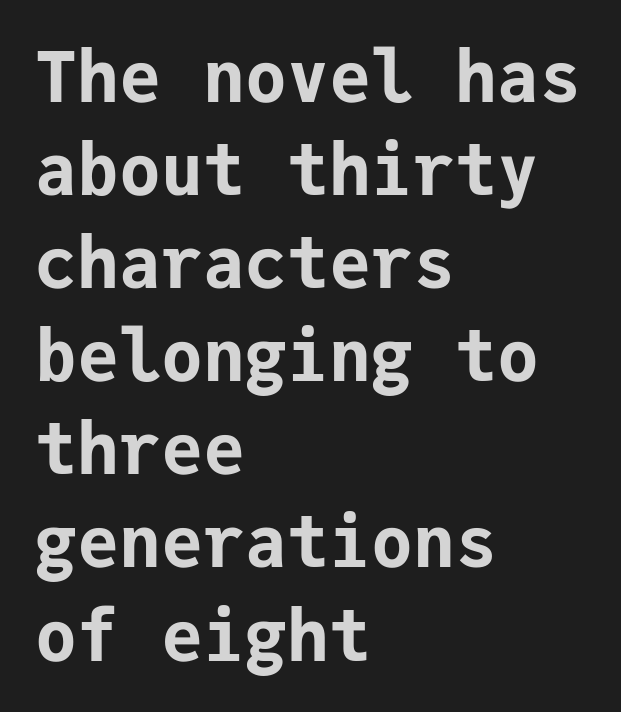
{"serif": "no", "italic": "no", "bold": "yes", "weight": "bold", "width": "normal", "stroke_contrast": "low", "x_height": "medium", "monospaced": "yes", "underline": "no", "align": "left", "line_spacing": "normal", "line_spacing_ratio": 1.33, "letter_spacing": "normal", "letter_spacing_em": 0.0, "glyph_px": 70}
